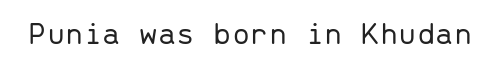
Q: Is the text bold? A: No.
Q: Is the text italic (slanted)? A: No, it is upright.
Q: Is the typeface a serif or a sans-serif typeface? A: Sans-serif.
Q: Is the text underlined? A: No.
Q: Is the spacing between letters normal or unusually wide? A: Normal.
Q: Width (condensed, normal, or wide)? A: Normal.
Q: Stroke contrast? A: Low.
Q: x-height? A: Medium.
Q: Monospaced? A: Yes.
